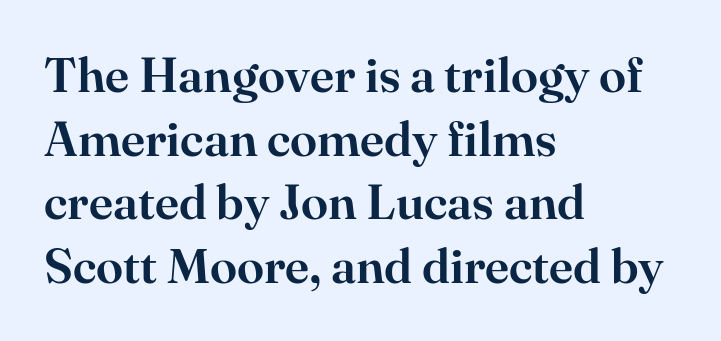
{"serif": "yes", "italic": "no", "width": "normal", "stroke_contrast": "high", "x_height": "small", "monospaced": "no", "underline": "no", "align": "left", "line_spacing": "normal", "line_spacing_ratio": 1.3, "letter_spacing": "normal", "letter_spacing_em": 0.0, "glyph_px": 49}
